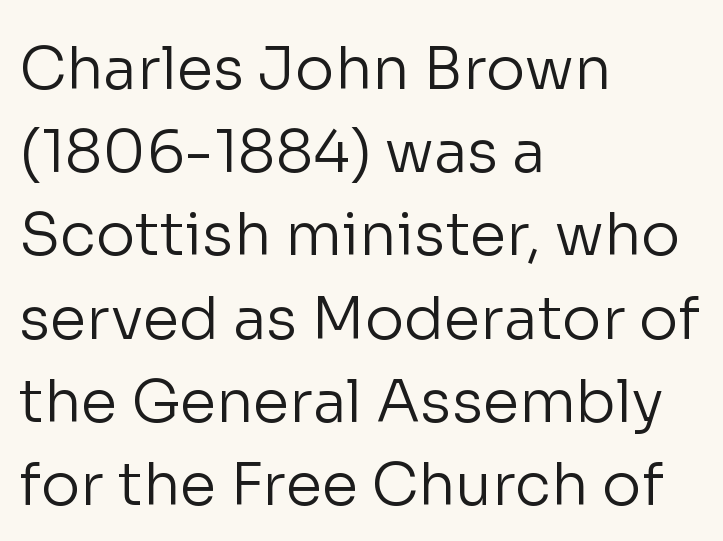
Q: Is the text bold? A: No.
Q: Is the text italic (slanted)? A: No, it is upright.
Q: Is the typeface a serif or a sans-serif typeface? A: Sans-serif.
Q: Is the text underlined? A: No.
Q: How is the paragraph aligned? A: Left-aligned.
Q: Is the spacing between letters normal or unusually wide? A: Normal.
Q: Is the spacing between lines tight, normal or loose? A: Normal.
Q: Width (condensed, normal, or wide)? A: Normal.
Q: Stroke contrast? A: Low.
Q: x-height? A: Medium.
Q: Monospaced? A: No.
